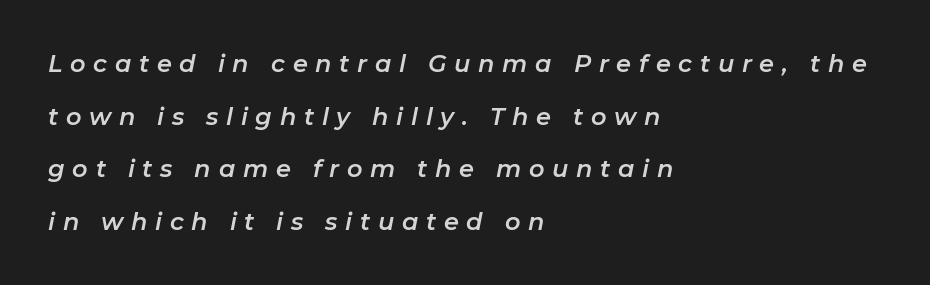
The image shows 24 px text type, italic (leaning right); set left-aligned, loose line spacing (2.19x), unusually wide letter spacing (+0.32 em), not underlined.
